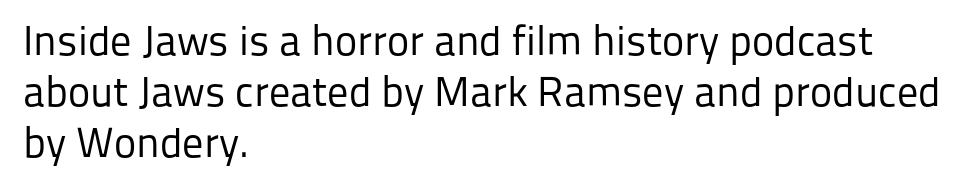
The image shows 42 px regular-weight sans-serif type, upright; set left-aligned, line spacing 1.22x, normal letter spacing, not underlined; low stroke contrast and a medium x-height.
